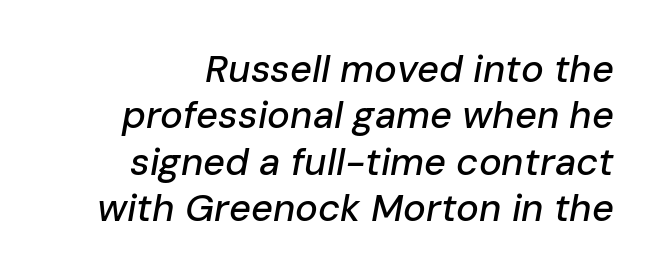
{"italic": "yes", "lean": "right", "slant_degrees": 10, "width": "normal", "stroke_contrast": "low", "x_height": "medium", "monospaced": "no", "underline": "no", "align": "right", "line_spacing_ratio": 1.22, "letter_spacing": "normal", "letter_spacing_em": 0.0, "glyph_px": 38}
